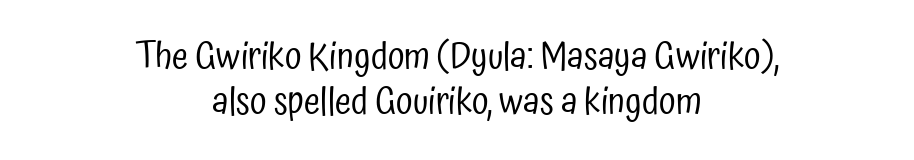
Q: Is the text bold? A: No.
Q: Is the text italic (slanted)? A: No, it is upright.
Q: Is the typeface a serif or a sans-serif typeface? A: Sans-serif.
Q: Is the text underlined? A: No.
Q: How is the paragraph aligned? A: Centered.
Q: Is the spacing between letters normal or unusually wide? A: Normal.
Q: Width (condensed, normal, or wide)? A: Condensed.
Q: Stroke contrast? A: Low.
Q: x-height? A: Medium.
Q: Monospaced? A: No.
